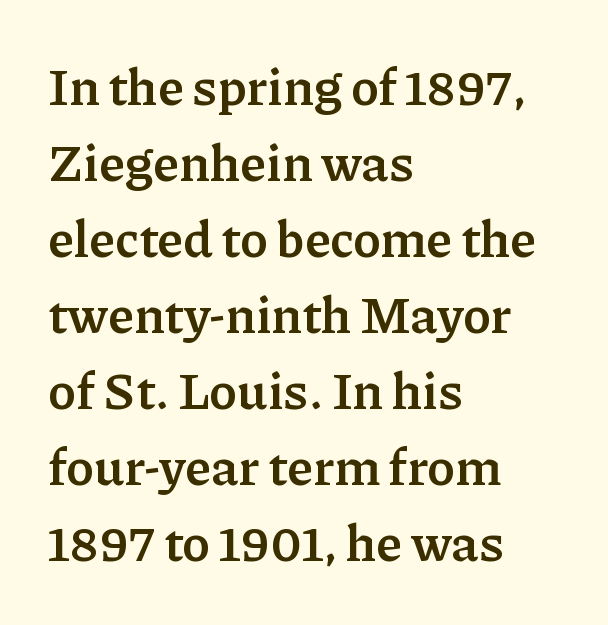
Q: Is the text bold? A: Yes.
Q: Is the text italic (slanted)? A: No, it is upright.
Q: Is the typeface a serif or a sans-serif typeface? A: Serif.
Q: Is the text underlined? A: No.
Q: How is the paragraph aligned? A: Left-aligned.
Q: Is the spacing between letters normal or unusually wide? A: Normal.
Q: Is the spacing between lines tight, normal or loose? A: Normal.
Q: Width (condensed, normal, or wide)? A: Normal.
Q: Stroke contrast? A: Low.
Q: x-height? A: Medium.
Q: Monospaced? A: No.
